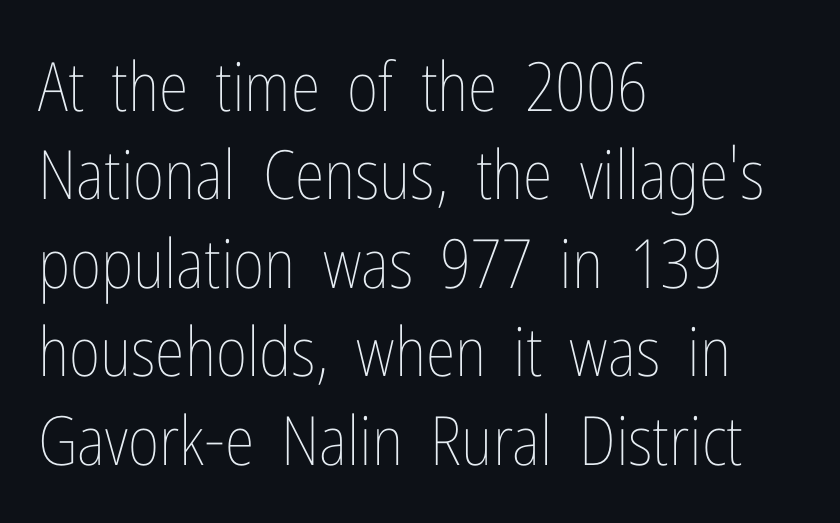
The rendering keeps characters at their native spacing. Horizontal bands of white between lines are of average thickness. The lettering holds an erect, upright posture throughout. A student would call this left alignment; a typographer would say flush left, rag right. Note the varied advance widths — an 'i' is clearly narrower than an 'm'.
